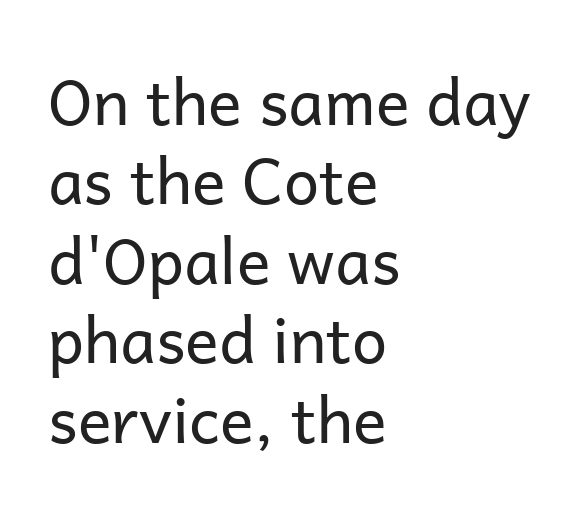
Q: Is the text bold? A: No.
Q: Is the text italic (slanted)? A: No, it is upright.
Q: Is the typeface a serif or a sans-serif typeface? A: Sans-serif.
Q: Is the text underlined? A: No.
Q: How is the paragraph aligned? A: Left-aligned.
Q: Is the spacing between letters normal or unusually wide? A: Normal.
Q: Is the spacing between lines tight, normal or loose? A: Normal.
Q: Width (condensed, normal, or wide)? A: Normal.
Q: Stroke contrast? A: Low.
Q: x-height? A: Medium.
Q: Monospaced? A: No.
